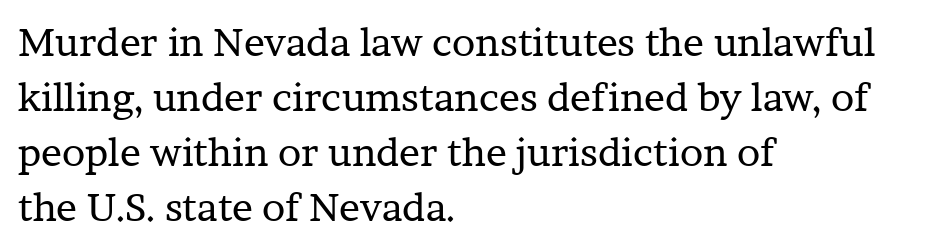
Style check: upright. The block of text has a typical density, with ordinary space between rows. Compared with typical body copy, the letter spacing here is the same. In terms of letterform style, serifs are clearly present.
